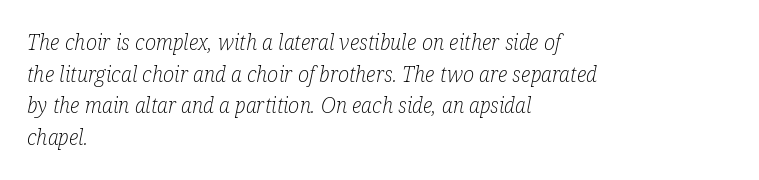
The vertical gap from one line to the next is medium. The space directly below the letters is spotless. The face looks like a standard text weight, possibly lighter. The lines in this sample share a left origin and differ only in where they stop. This sample uses an oblique cut, with every glyph tilted off the vertical. Observe the ordinary spacing: letters are neighbours, not strangers.
